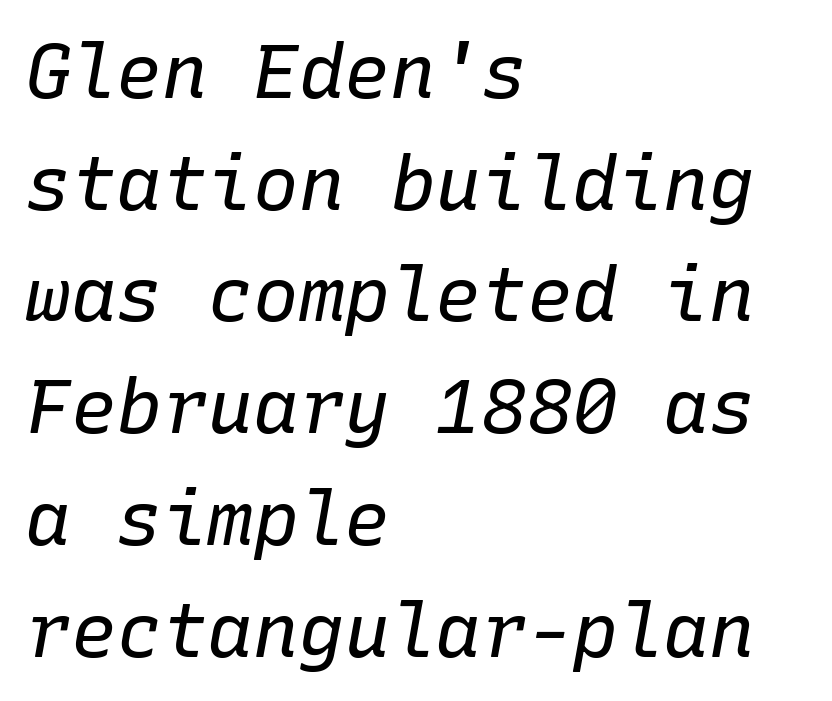
Observe the ordinary spacing: letters are neighbours, not strangers. Think of a typewriter: that constant character pitch is what you see here. The specimen reads as italic at a glance. Lines of text with bare space underneath. Is there much room between lines? A standard amount, neither cramped nor airy. The characters are drawn with everyday or finer stroke widths.
